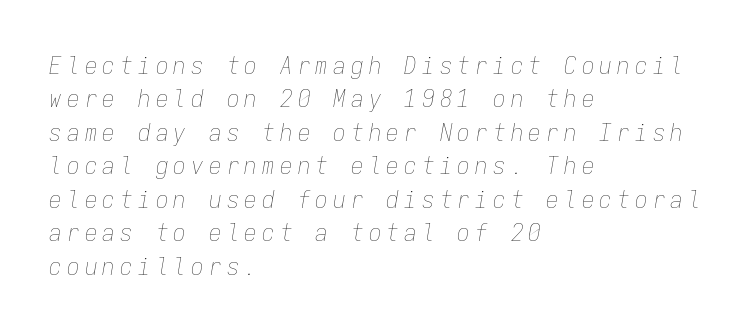
{"italic": "yes", "lean": "right", "slant_degrees": 9, "bold": "no", "underline": "no", "align": "left", "line_spacing": "normal", "line_spacing_ratio": 1.34, "letter_spacing": "wide", "letter_spacing_em": 0.21, "glyph_px": 25}
